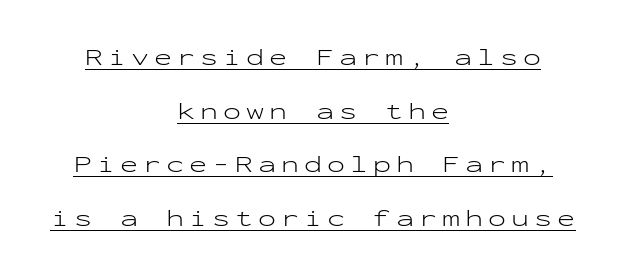
The image shows 24 px text type, upright; set centered, loose line spacing (2.23x), unusually wide letter spacing (+0.21 em), underlined.
